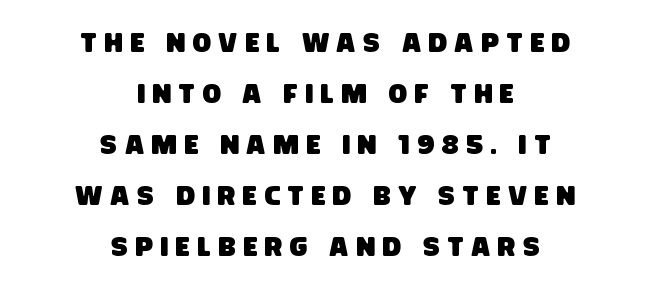
The image shows 27 px text type; set centered, line spacing 1.89x, unusually wide letter spacing (+0.28 em), not underlined.
